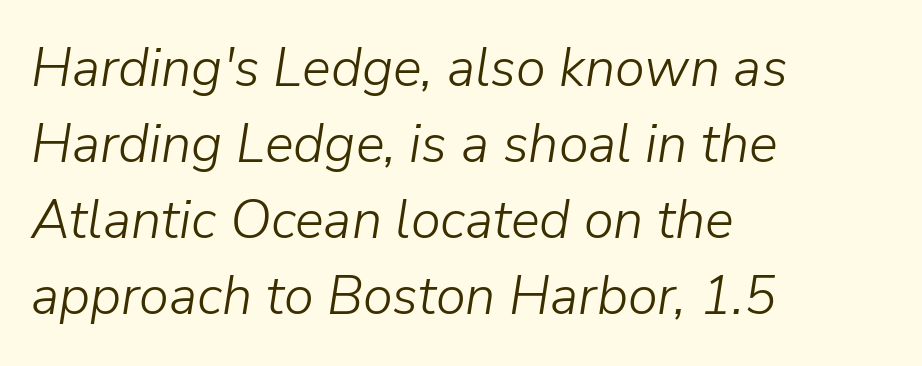
You could call the tracking neutral — neither tight nor loose. The text block is weighted toward the left margin, trailing off unevenly rightward. The passage shown is not underscored anywhere. Rendered with sloped, italic letterforms.
